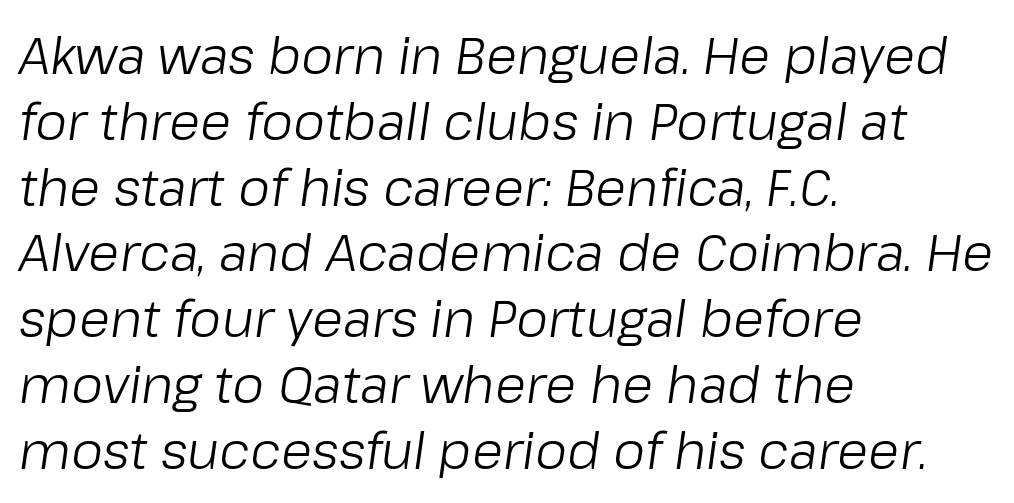
Q: Is the text bold? A: No.
Q: Is the text italic (slanted)? A: Yes, it leans right by about 8 degrees.
Q: Is the text underlined? A: No.
Q: How is the paragraph aligned? A: Left-aligned.
Q: Is the spacing between letters normal or unusually wide? A: Normal.
Q: Is the spacing between lines tight, normal or loose? A: Normal.
Q: Width (condensed, normal, or wide)? A: Normal.
Q: Stroke contrast? A: Low.
Q: x-height? A: Medium.
Q: Monospaced? A: No.
